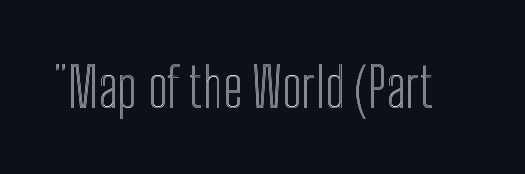
The glyphs are unaccompanied by any horizontal stroke below them. Character widths vary here, with narrow letters taking less room than wide ones. If you drew a line through each stem, it would be perfectly vertical. Look at the tracking — it's just the regular setting, nothing added.
